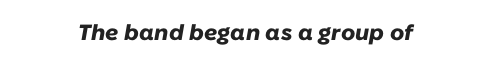
The font's italic variant was chosen for this text. The face used here has the dense, thick strokes of a bold. The rendering keeps characters at their native spacing. Words float on clear page, feet unadorned. Is the block centered? Yes — each line is placed symmetrically about the middle.
